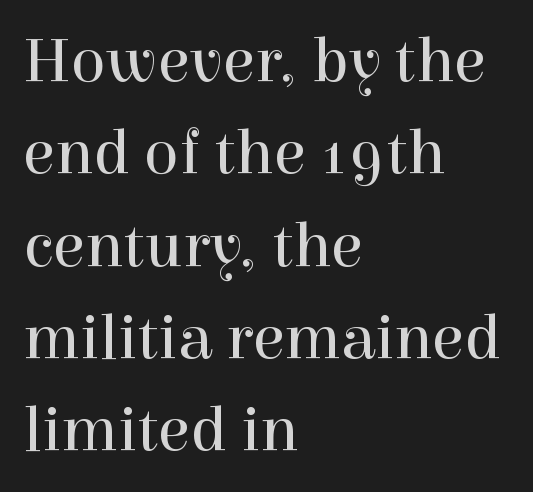
The image shows 65 px regular-weight serif type, upright; set left-aligned, normal line spacing (1.42x), normal letter spacing, not underlined; a medium x-height.
